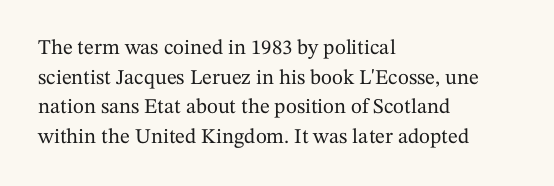
The image shows 21 px text type, upright; set left-aligned, normal line spacing (1.41x), normal letter spacing, not underlined.
